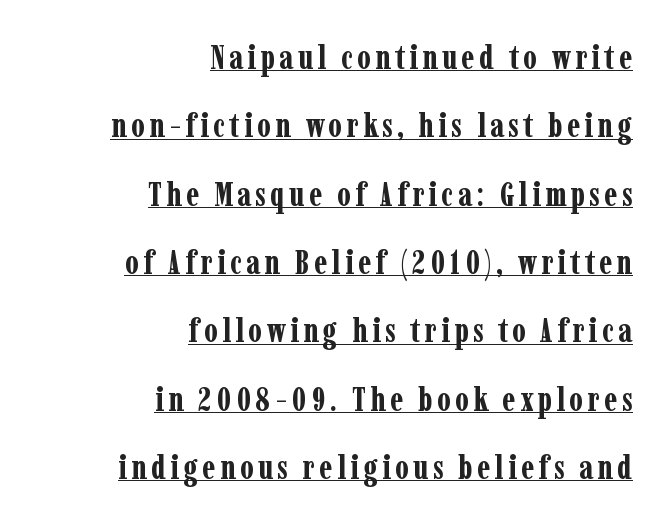
The image shows 33 px bold, condensed serif type, upright; set right-aligned, loose line spacing (2.07x), underlined; low stroke contrast and a medium x-height.
